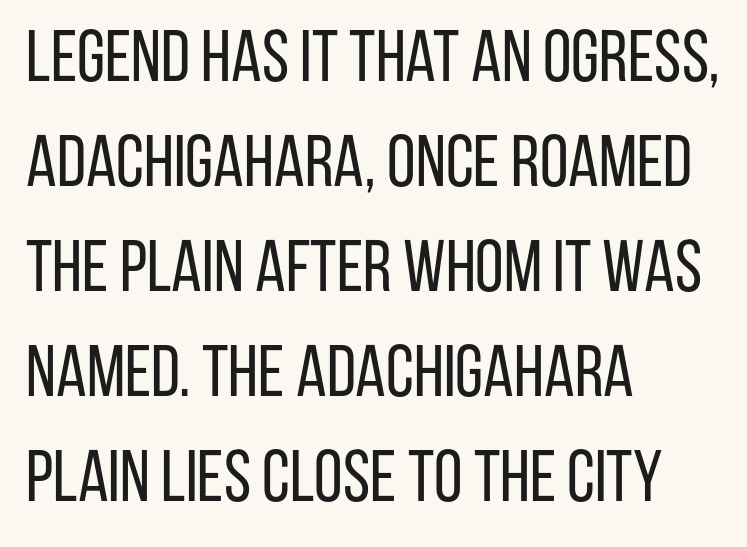
Every row of glyphs begins at an identical x-position on the left. Looks like regular typesetting: each glyph gets only the width it needs. Honestly, the letter spacing is just normal — you wouldn't notice it. This is roman type, the default non-slanted kind. The strokes carry an ordinary text weight at most.
